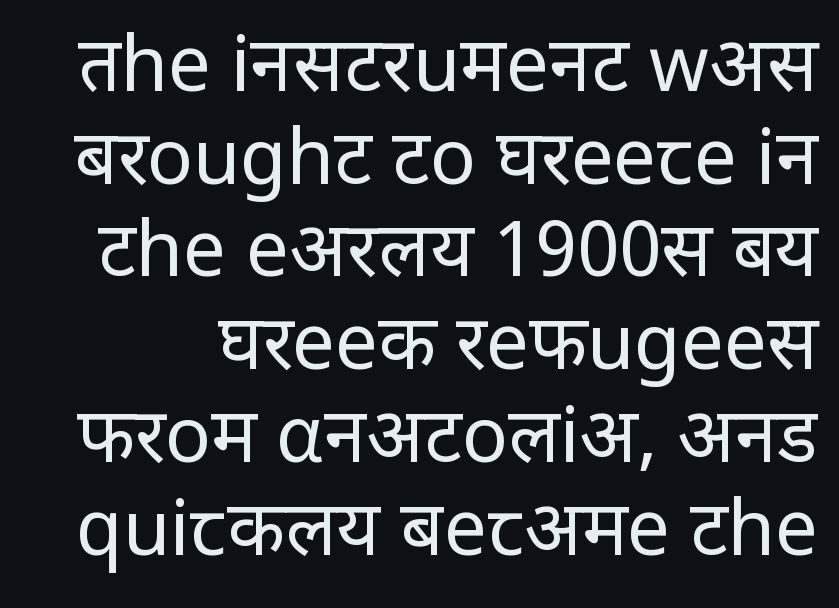
The glyphs are unaccompanied by any horizontal stroke below them. Compared with typical body copy, the letter spacing here is the same. A quiet, ordinary-to-light weight characterises the typeface. The typography opts for an upright posture over an oblique one.
